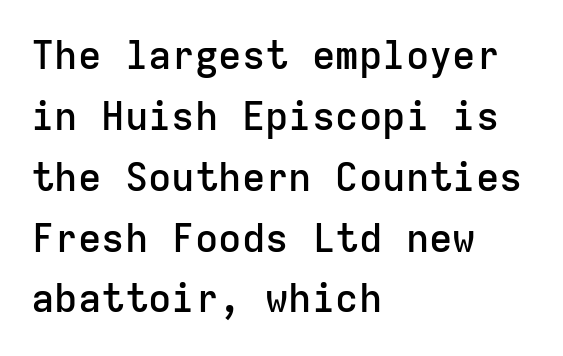
{"serif": "no", "italic": "no", "bold": "semi", "weight": "semibold", "width": "normal", "stroke_contrast": "low", "x_height": "medium", "monospaced": "yes", "underline": "no", "align": "left", "line_spacing": "normal", "line_spacing_ratio": 1.56, "letter_spacing": "normal", "letter_spacing_em": 0.0, "glyph_px": 39}
